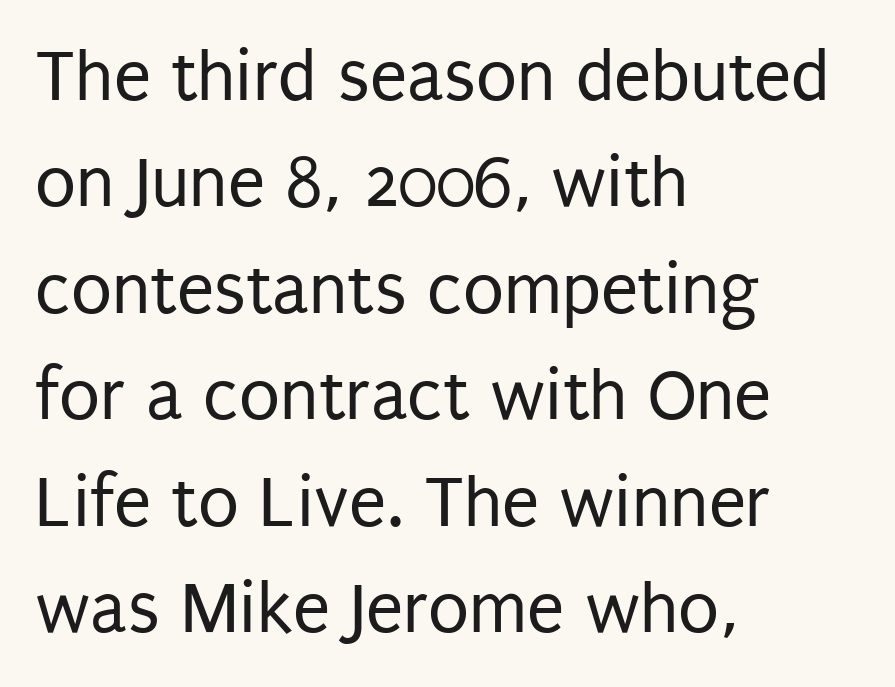
Q: Is the text bold? A: No.
Q: Is the text italic (slanted)? A: No, it is upright.
Q: Is the typeface a serif or a sans-serif typeface? A: Sans-serif.
Q: Is the text underlined? A: No.
Q: How is the paragraph aligned? A: Left-aligned.
Q: Is the spacing between letters normal or unusually wide? A: Normal.
Q: Is the spacing between lines tight, normal or loose? A: Normal.
Q: Width (condensed, normal, or wide)? A: Condensed.
Q: Stroke contrast? A: Low.
Q: x-height? A: Large.
Q: Monospaced? A: No.
